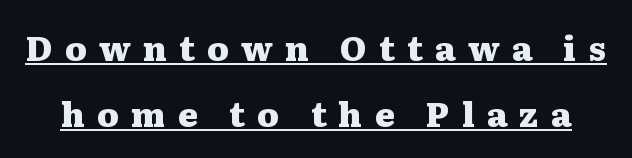
Designer's note — italics off, roman on. Old-style or modern, the face here clearly has serifs. The type is letterspaced generously, with wide tracking. Strong, thick strokes mark this as bold type. This is underlined copy, the kind a proofreader might mark for attention.
